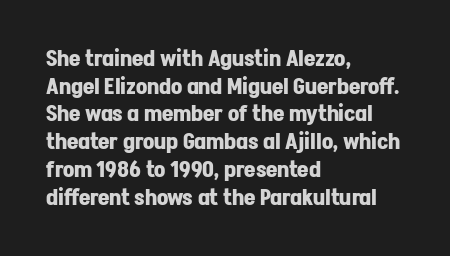
Q: Is the text bold? A: Yes.
Q: Is the text italic (slanted)? A: No, it is upright.
Q: Is the text underlined? A: No.
Q: How is the paragraph aligned? A: Left-aligned.
Q: Is the spacing between letters normal or unusually wide? A: Normal.
Q: Is the spacing between lines tight, normal or loose? A: Normal.
